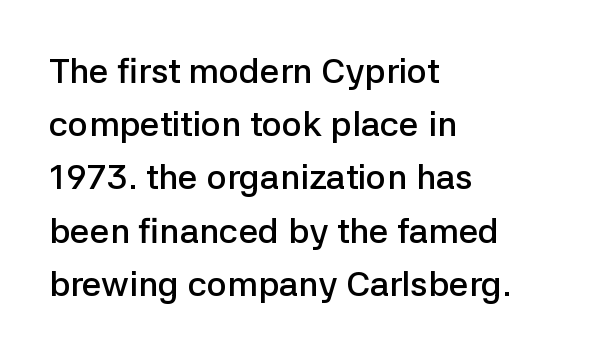
In terms of letterspacing, this is plain default setting. Does the weight exceed regular? Yes, but only to semibold. Lines of text with bare space underneath. Letterform terminals end flat and unadorned throughout the passage.
